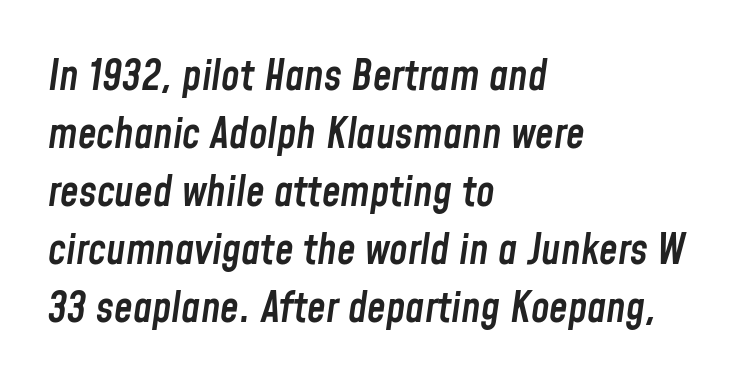
Q: Is the text bold? A: Semi-bold.
Q: Is the text italic (slanted)? A: Yes, it leans right by about 8 degrees.
Q: Is the text underlined? A: No.
Q: How is the paragraph aligned? A: Left-aligned.
Q: Is the spacing between letters normal or unusually wide? A: Normal.
Q: Is the spacing between lines tight, normal or loose? A: Normal.
Q: Width (condensed, normal, or wide)? A: Condensed.
Q: Stroke contrast? A: Low.
Q: x-height? A: Medium.
Q: Monospaced? A: No.
